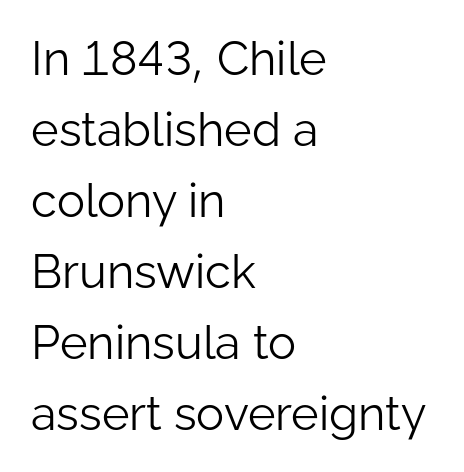
A typesetter would label this face a sans. No extra ink here — the face is not bold. Each letter keeps its own natural width here, so spacing adapts to shape. Glance below the letters and you will spot only blank space.
